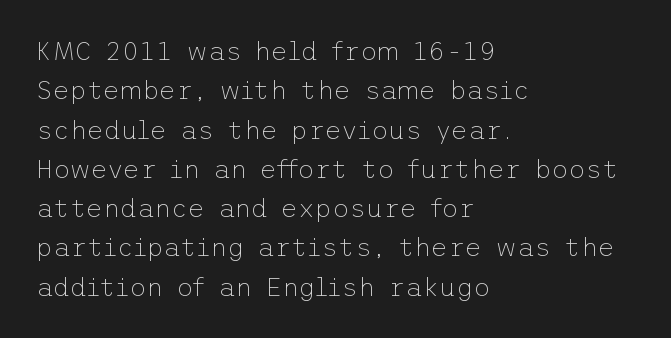
A typesetter would mark this as roman, not italic. Does the leading feel generous? No, just average. The typesetter chose a ragged-right arrangement here. The gaps between neighbouring characters are ordinary and unremarkable. Is this a heavy cut? Hardly; it is regular or lighter. The space directly below the letters is spotless.
